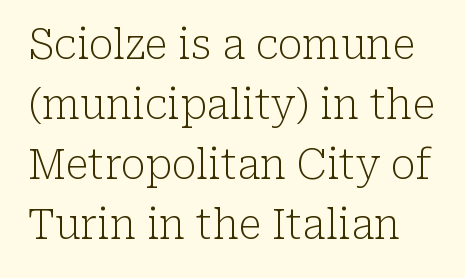
This sample uses a serif face. Type without underlining. Proportional: the letters do not fall into vertical columns. This sample uses plain, unmodified letter spacing. The block of text has a typical density, with ordinary space between rows. Style check: upright.
